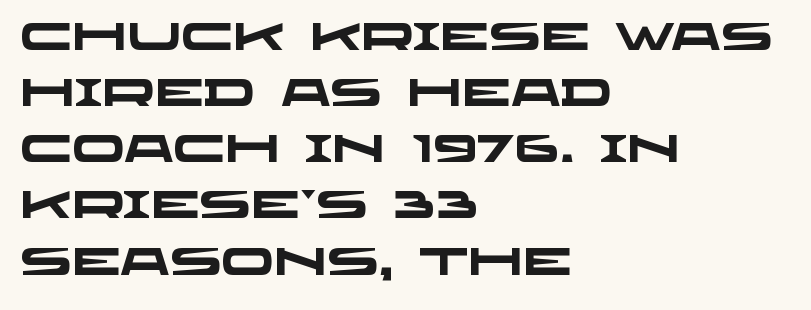
Q: Is the text bold? A: Yes.
Q: Is the typeface a serif or a sans-serif typeface? A: Sans-serif.
Q: Is the text underlined? A: No.
Q: How is the paragraph aligned? A: Left-aligned.
Q: Is the spacing between letters normal or unusually wide? A: Normal.
Q: Is the spacing between lines tight, normal or loose? A: Normal.
Q: Width (condensed, normal, or wide)? A: Wide.
Q: Stroke contrast? A: Low.
Q: x-height? A: Large.
Q: Monospaced? A: No.
